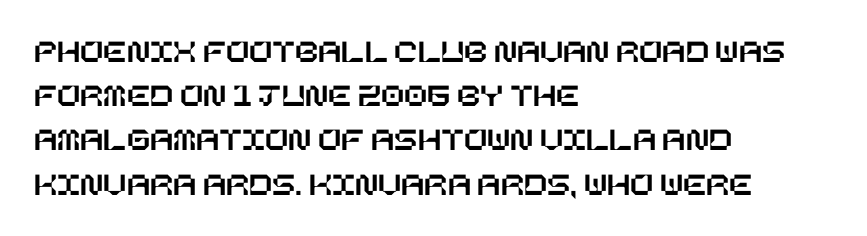
The image shows 34 px text type, upright; set left-aligned, normal line spacing (1.3x), normal letter spacing, not underlined; low stroke contrast and a large x-height.
